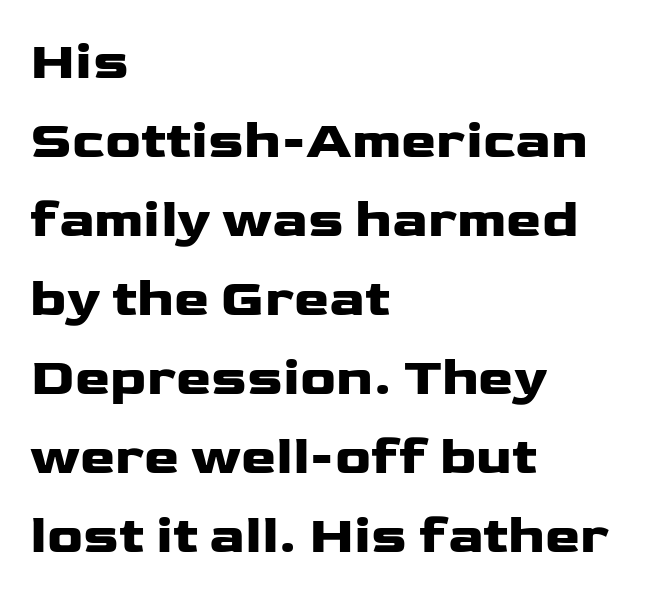
{"serif": "no", "italic": "no", "bold": "yes", "weight": "heavy", "width": "wide", "stroke_contrast": "low", "x_height": "medium", "monospaced": "no", "underline": "no", "align": "left", "line_spacing": "normal", "line_spacing_ratio": 1.49, "letter_spacing": "normal", "letter_spacing_em": 0.0, "glyph_px": 53}
